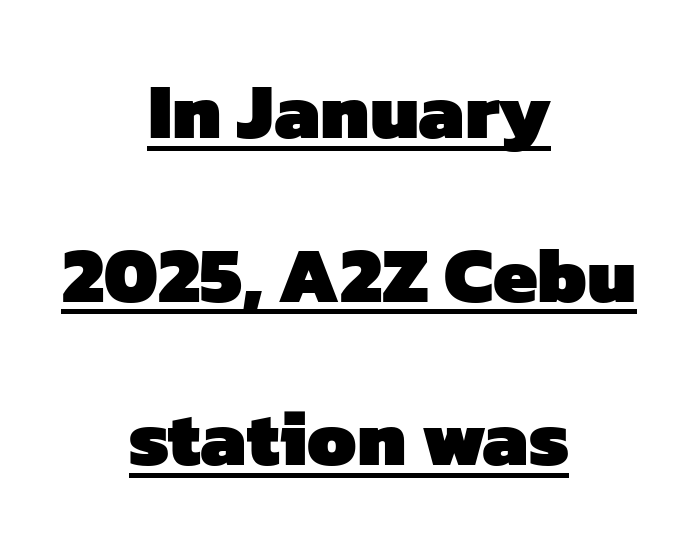
{"serif": "no", "bold": "yes", "weight": "heavy", "width": "normal", "stroke_contrast": "low", "x_height": "medium", "monospaced": "no", "underline": "yes", "align": "center", "line_spacing": "loose", "line_spacing_ratio": 2.07, "letter_spacing": "normal", "letter_spacing_em": 0.0, "glyph_px": 79}
